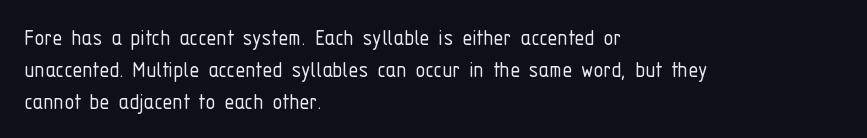
Q: Is the text bold? A: No.
Q: Is the text italic (slanted)? A: No, it is upright.
Q: Is the text underlined? A: No.
Q: How is the paragraph aligned? A: Left-aligned.
Q: Is the spacing between letters normal or unusually wide? A: Normal.
Q: Is the spacing between lines tight, normal or loose? A: Normal.
